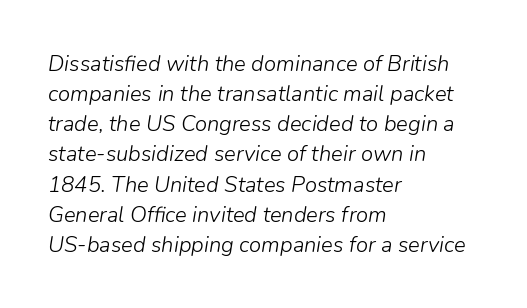
{"italic": "yes", "lean": "right", "slant_degrees": 9, "bold": "no", "underline": "no", "align": "left", "line_spacing": "normal", "line_spacing_ratio": 1.37, "letter_spacing": "normal", "letter_spacing_em": 0.0, "glyph_px": 22}
